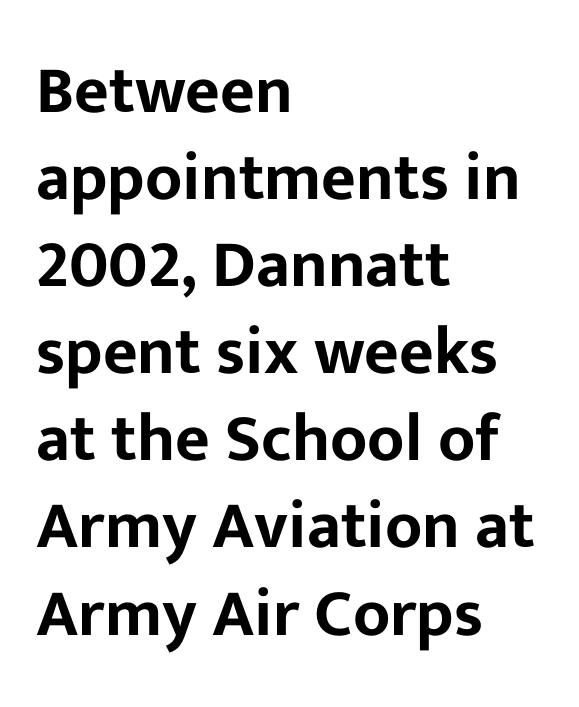
Look at the tracking — it's just the regular setting, nothing added. The space beneath each line is pristine and unruled. Notice how the passage keeps a crisp vertical edge on the left only. This block has exactly the height ordinary leading produces. The passage shown is typeset with a sans-serif family. This is roman type, the default non-slanted kind.
